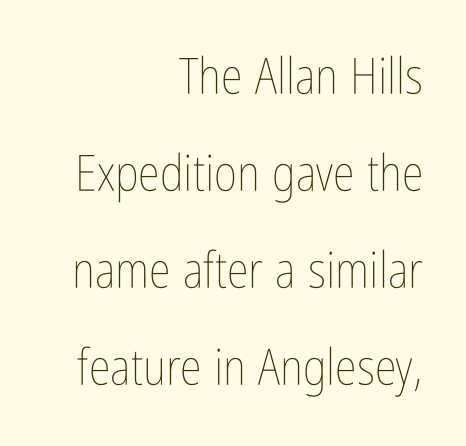
The image shows 50 px thin, condensed type, upright; set right-aligned, loose line spacing (1.94x), normal letter spacing, not underlined; low stroke contrast and a medium x-height.
